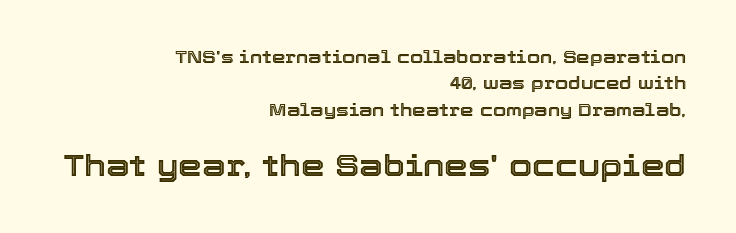
The image shows 30 px text type, upright; set right-aligned, normal line spacing (1.55x), normal letter spacing, not underlined; the second (bottom) block is 1.76x larger; a medium x-height.
